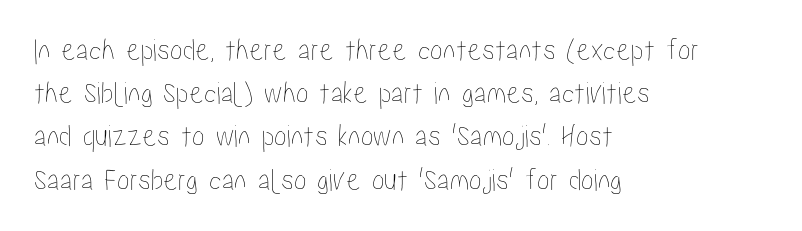
Q: Is the text italic (slanted)? A: No, it is upright.
Q: Is the text underlined? A: No.
Q: How is the paragraph aligned? A: Left-aligned.
Q: Is the spacing between letters normal or unusually wide? A: Normal.
Q: Is the spacing between lines tight, normal or loose? A: Normal.
Q: Width (condensed, normal, or wide)? A: Condensed.
Q: Stroke contrast? A: Low.
Q: x-height? A: Medium.
Q: Monospaced? A: No.
